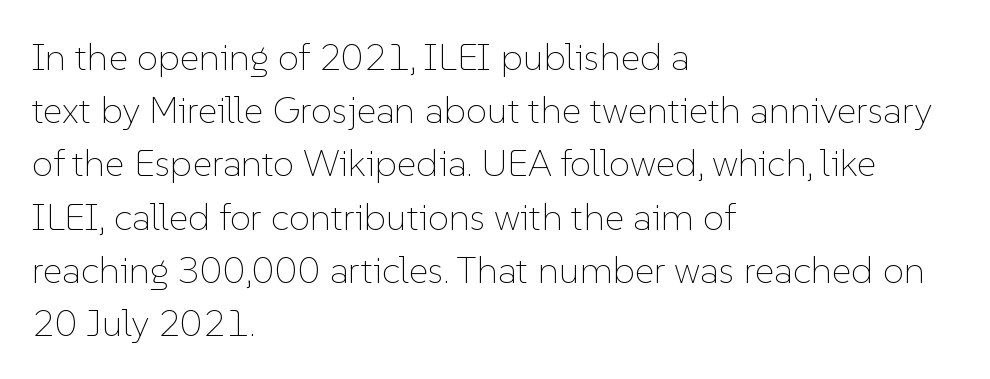
Ascenders rise straight up at ninety degrees. If you measured baseline to baseline, you'd find a middling distance. Nobody drew a line under any word here. Horizontal alignment here is leftward, the default for most running prose.
